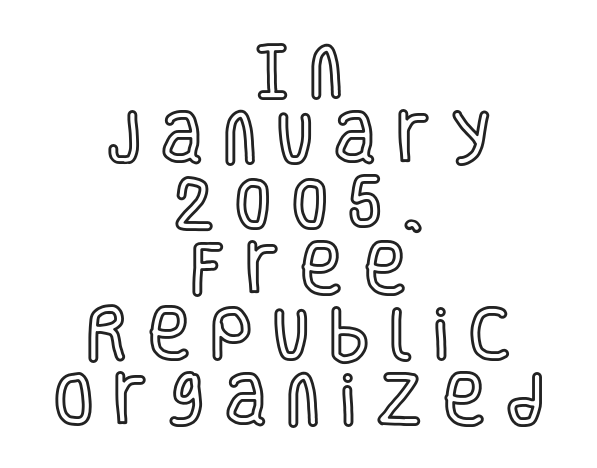
Does the copy run flush right? No — it is centered line by line. Nope, not italic — everything's standing straight. A typesetter would call this proportional, since set widths differ per character. Only glyphs here, with clear space below each row. Someone cranked the tracking dial way up on this one. The vertical gap from one line to the next is small.
